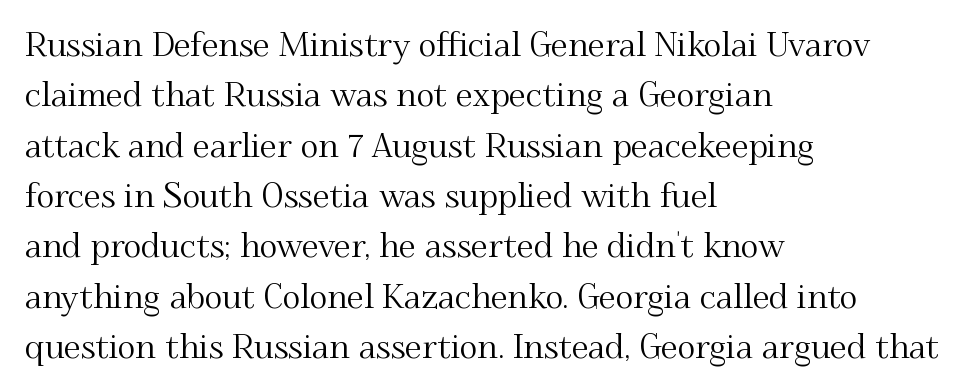
The image shows 34 px serif type, upright; set left-aligned, normal line spacing (1.48x), normal letter spacing, not underlined; medium stroke contrast and a small x-height.
